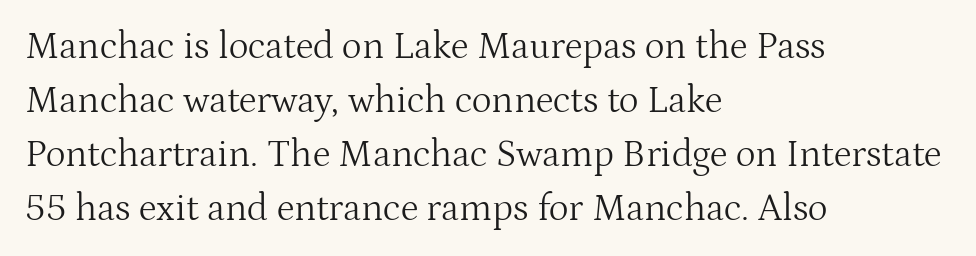
Q: Is the text bold? A: No.
Q: Is the text italic (slanted)? A: No, it is upright.
Q: Is the typeface a serif or a sans-serif typeface? A: Serif.
Q: Is the text underlined? A: No.
Q: How is the paragraph aligned? A: Left-aligned.
Q: Is the spacing between letters normal or unusually wide? A: Normal.
Q: Is the spacing between lines tight, normal or loose? A: Normal.
Q: Width (condensed, normal, or wide)? A: Normal.
Q: Stroke contrast? A: Medium.
Q: x-height? A: Medium.
Q: Monospaced? A: No.
